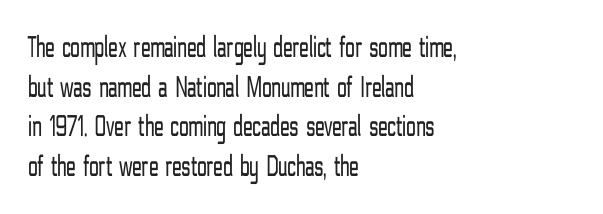
The image shows 31 px light, condensed sans-serif type, upright; set left-aligned, normal line spacing (1.28x), normal letter spacing, not underlined; low stroke contrast and a medium x-height.
